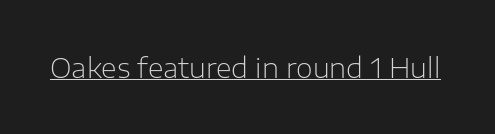
{"italic": "no", "bold": "no", "underline": "yes", "letter_spacing": "normal", "letter_spacing_em": 0.0, "glyph_px": 27}
